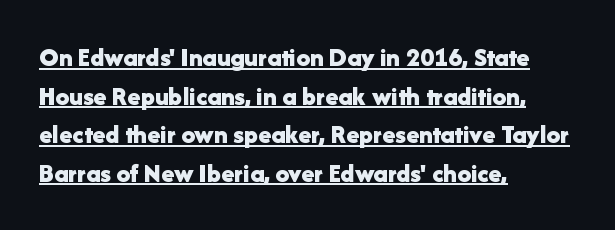
The image shows 27 px bold type, upright; set left-aligned, normal line spacing (1.43x), normal letter spacing, underlined.
